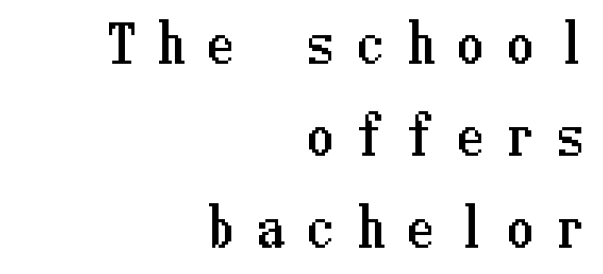
The image shows 51 px condensed type, upright; set right-aligned, line spacing 1.8x, unusually wide letter spacing (+0.48 em), not underlined; low stroke contrast and a medium x-height.
